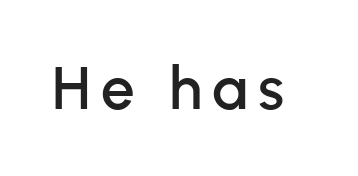
{"serif": "no", "italic": "no", "width": "normal", "stroke_contrast": "low", "x_height": "medium", "monospaced": "no", "underline": "no", "glyph_px": 60}
